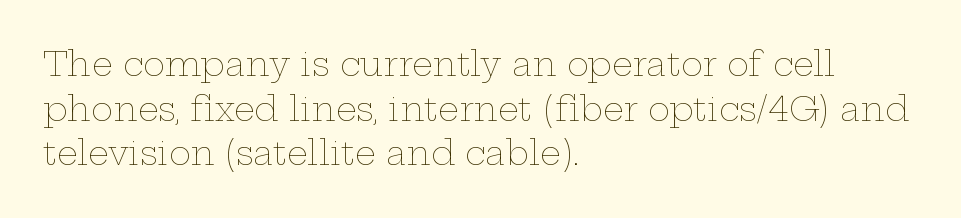
The image shows 33 px thin, wide type, upright; set left-aligned, normal line spacing (1.35x), normal letter spacing, not underlined; low stroke contrast and a medium x-height.
